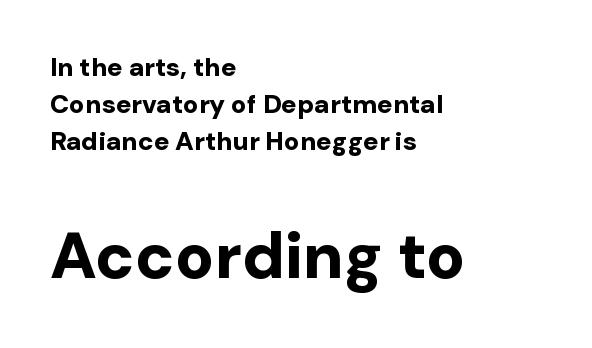
The image shows 65 px bold sans-serif type, upright; set left-aligned, normal line spacing (1.42x), normal letter spacing, not underlined; the second (bottom) block is 2.5x larger; low stroke contrast and a medium x-height.
